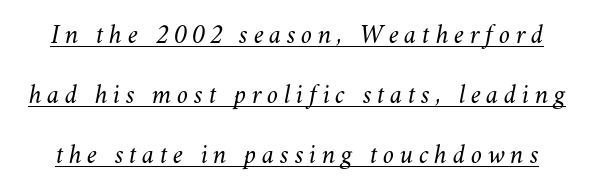
{"italic": "yes", "lean": "right", "slant_degrees": 11, "bold": "no", "weight": "light", "width": "normal", "stroke_contrast": "medium", "x_height": "small", "monospaced": "no", "underline": "yes", "line_spacing": "loose", "line_spacing_ratio": 2.15, "letter_spacing": "wide", "letter_spacing_em": 0.2, "glyph_px": 28}
